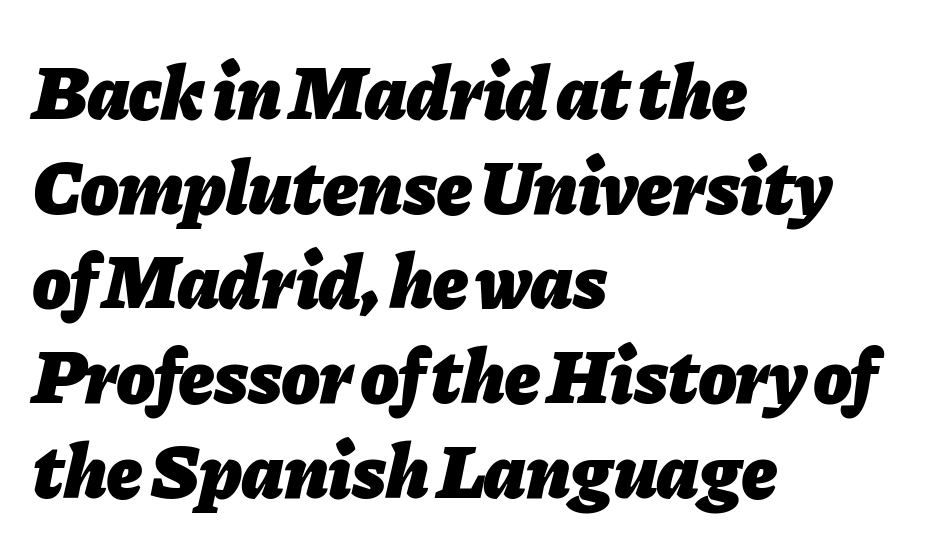
The image shows 77 px heavy type, italic (leaning right); set left-aligned, line spacing 1.23x, normal letter spacing, not underlined; low stroke contrast and a medium x-height.
